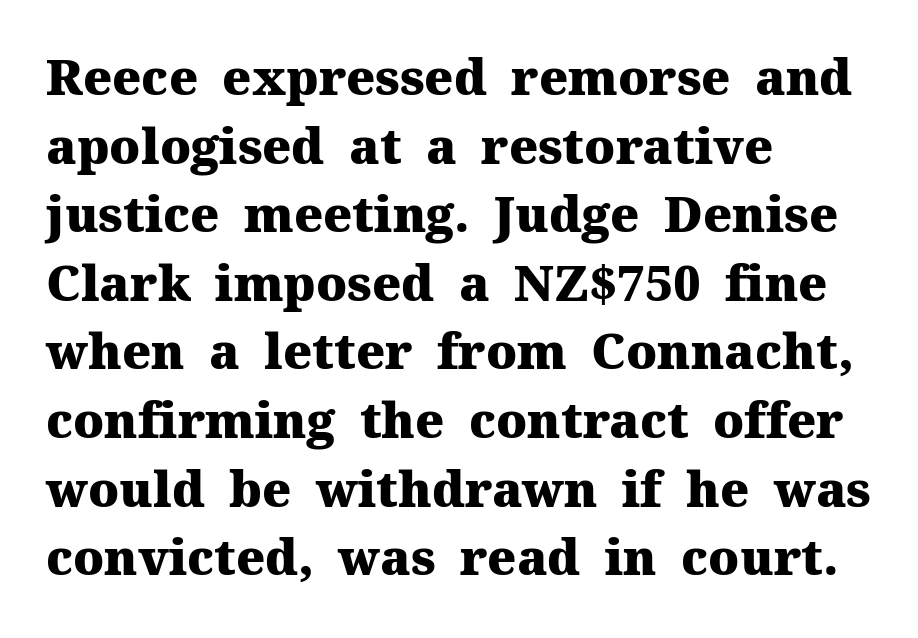
The image shows 49 px heavy serif type, upright; set left-aligned, normal line spacing (1.4x), normal letter spacing, not underlined; medium stroke contrast and a medium x-height.
